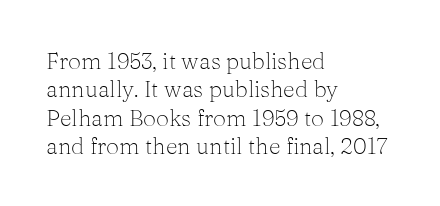
Q: Is the text bold? A: No.
Q: Is the text italic (slanted)? A: No, it is upright.
Q: Is the text underlined? A: No.
Q: How is the paragraph aligned? A: Left-aligned.
Q: Is the spacing between letters normal or unusually wide? A: Normal.
